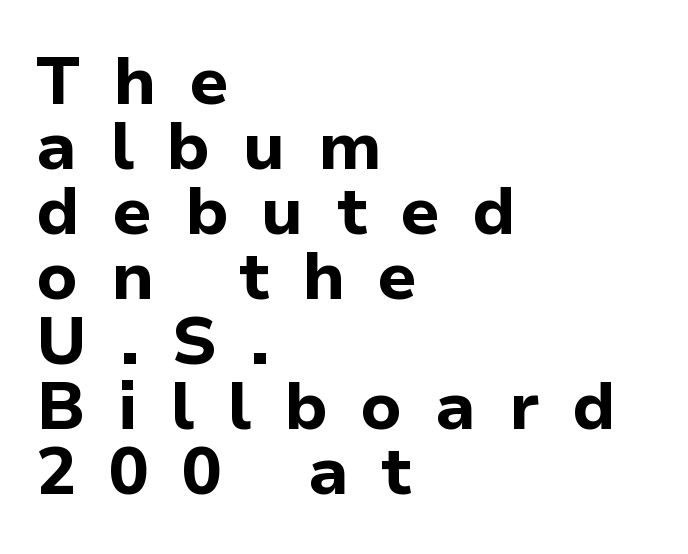
The characters look thick and weighty, a clear bold. The text block is weighted toward the left margin, trailing off unevenly rightward. The text was rendered using a sans face with plain stroke endings. Looks like regular typesetting: each glyph gets only the width it needs. Words float on clear page, feet unadorned.
